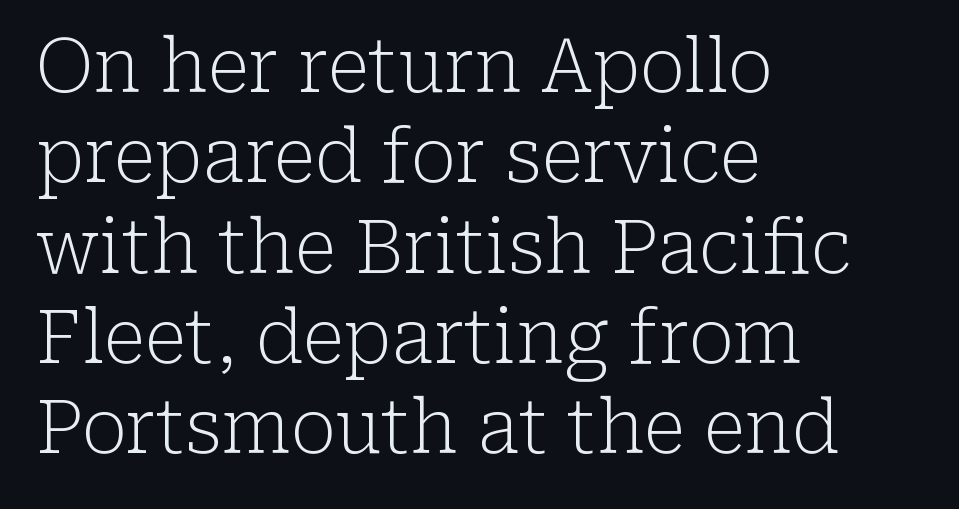
Words float on clear page, feet unadorned. The rag falls on the right side of this text block. You could not count columns in this text — the font is proportionally spaced. The rendering shows small feet on the letterforms — a serif design. Posture: upright roman. Tracking value appears to be zero — textbook default spacing.
